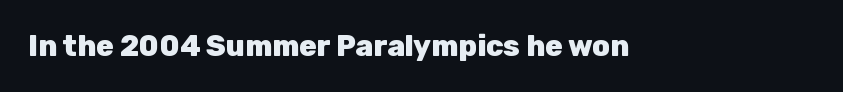
The image shows 29 px heavy sans-serif type, upright; set normal letter spacing, not underlined; low stroke contrast and a medium x-height.
